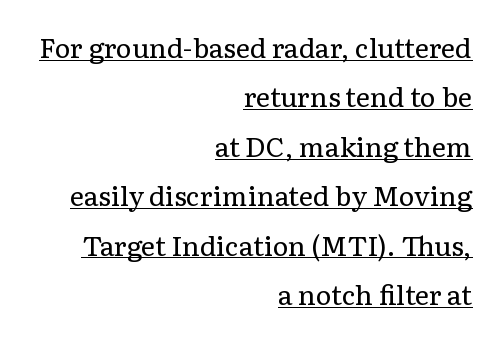
Q: Is the text bold? A: No.
Q: Is the text italic (slanted)? A: No, it is upright.
Q: Is the text underlined? A: Yes.
Q: How is the paragraph aligned? A: Right-aligned.
Q: Is the spacing between letters normal or unusually wide? A: Normal.
